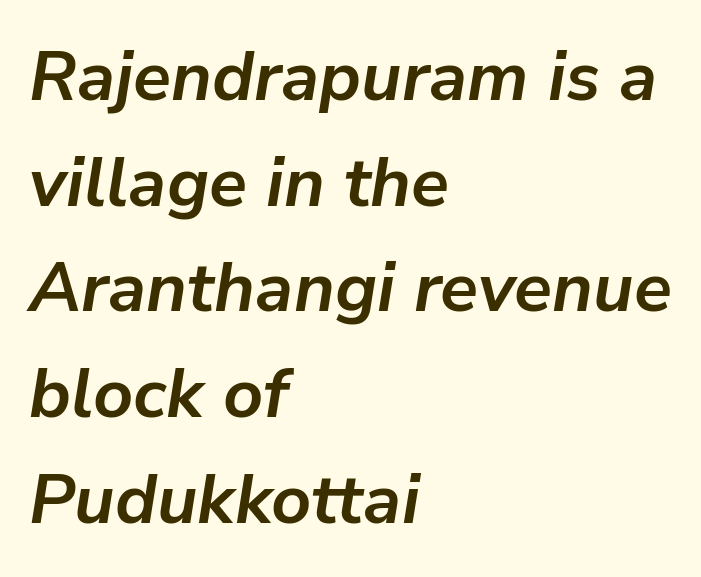
The image shows 70 px semibold type, italic (leaning right); set left-aligned, normal line spacing (1.51x), normal letter spacing, not underlined; low stroke contrast and a medium x-height.
